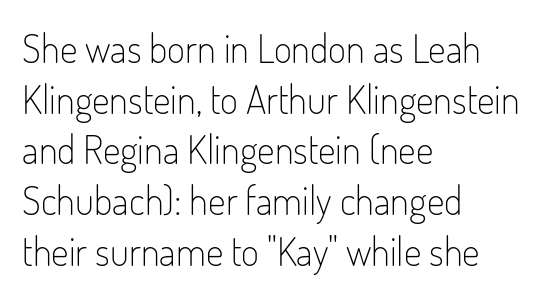
Q: Is the text bold? A: No.
Q: Is the text italic (slanted)? A: No, it is upright.
Q: Is the typeface a serif or a sans-serif typeface? A: Sans-serif.
Q: Is the text underlined? A: No.
Q: How is the paragraph aligned? A: Left-aligned.
Q: Is the spacing between letters normal or unusually wide? A: Normal.
Q: Is the spacing between lines tight, normal or loose? A: Normal.
Q: Width (condensed, normal, or wide)? A: Condensed.
Q: Stroke contrast? A: Low.
Q: x-height? A: Small.
Q: Monospaced? A: No.
